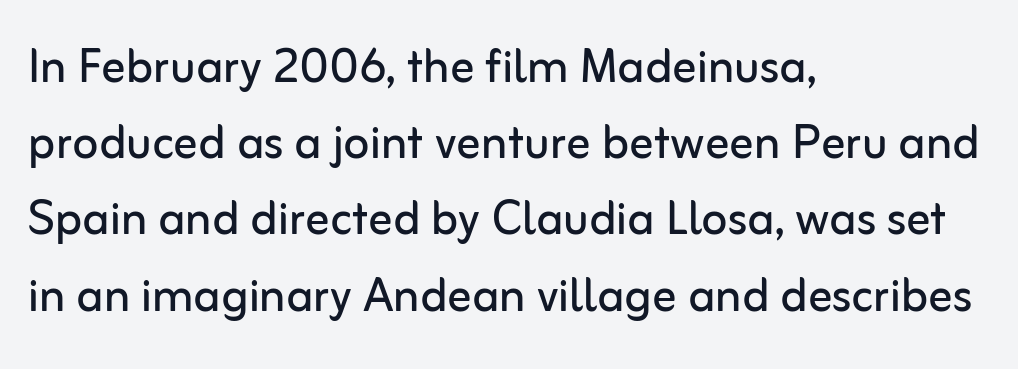
{"serif": "no", "italic": "no", "bold": "no", "weight": "regular", "width": "normal", "stroke_contrast": "low", "x_height": "medium", "monospaced": "no", "underline": "no", "align": "left", "line_spacing": "normal", "line_spacing_ratio": 1.27, "letter_spacing": "normal", "letter_spacing_em": 0.0, "glyph_px": 60}
